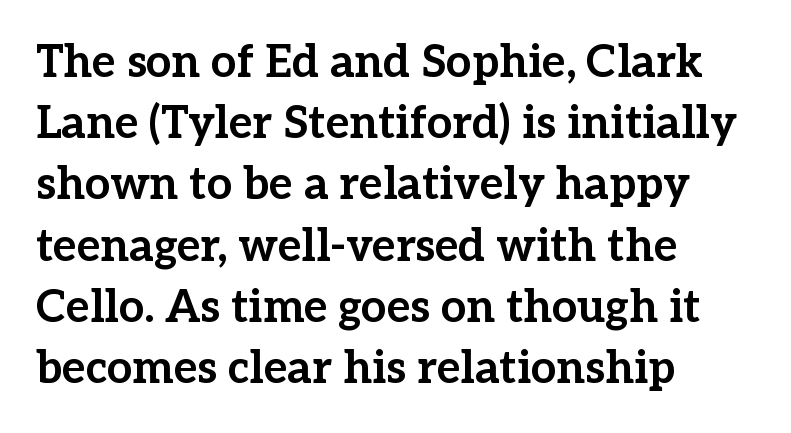
Q: Is the text bold? A: Yes.
Q: Is the text italic (slanted)? A: No, it is upright.
Q: Is the typeface a serif or a sans-serif typeface? A: Serif.
Q: Is the text underlined? A: No.
Q: How is the paragraph aligned? A: Left-aligned.
Q: Is the spacing between letters normal or unusually wide? A: Normal.
Q: Is the spacing between lines tight, normal or loose? A: Normal.
Q: Width (condensed, normal, or wide)? A: Normal.
Q: Stroke contrast? A: Low.
Q: x-height? A: Medium.
Q: Monospaced? A: No.
